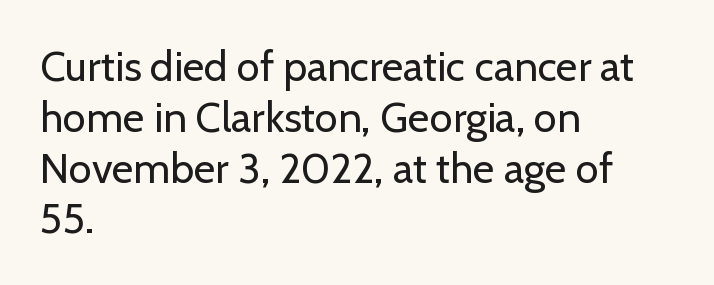
{"serif": "no", "italic": "no", "bold": "no", "weight": "regular", "width": "normal", "stroke_contrast": "low", "x_height": "medium", "monospaced": "no", "underline": "no", "align": "left", "line_spacing_ratio": 1.21, "letter_spacing": "normal", "letter_spacing_em": 0.0, "glyph_px": 42}
